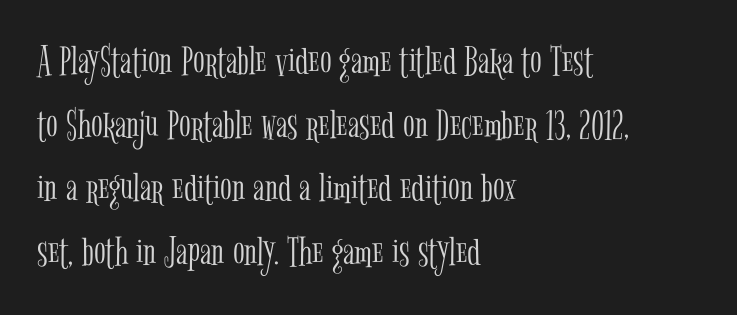
The lines are quadded left. The letters stand upright; this is a roman face. Check the space under the baseline: it is left empty. The designer left line spacing at the default.
